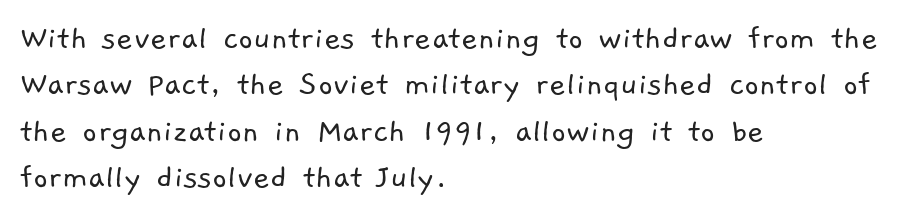
Q: Is the text bold? A: No.
Q: Is the typeface a serif or a sans-serif typeface? A: Sans-serif.
Q: Is the text underlined? A: No.
Q: How is the paragraph aligned? A: Left-aligned.
Q: Is the spacing between letters normal or unusually wide? A: Normal.
Q: Is the spacing between lines tight, normal or loose? A: Normal.
Q: Width (condensed, normal, or wide)? A: Normal.
Q: Stroke contrast? A: Low.
Q: x-height? A: Medium.
Q: Monospaced? A: No.
